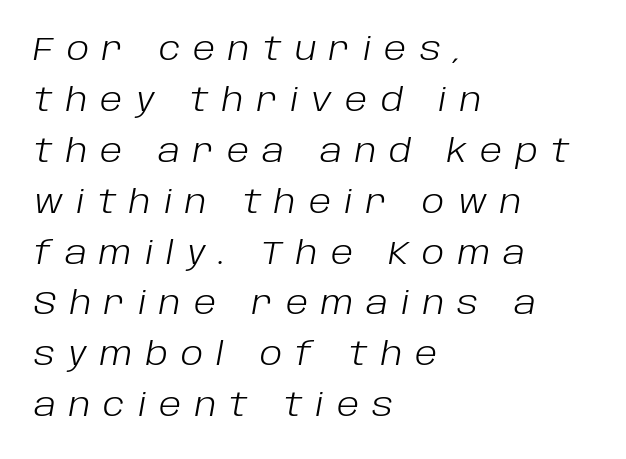
Glance below the letters and you will spot only blank space. The letters advance in unequal steps, a hallmark of proportional type. Weight: regular or lighter. The face used here is rendered with a markedly widened letterfit.
